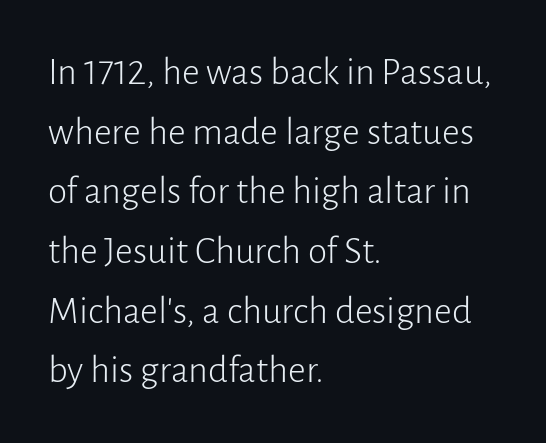
Q: Is the text bold? A: No.
Q: Is the text italic (slanted)? A: No, it is upright.
Q: Is the typeface a serif or a sans-serif typeface? A: Sans-serif.
Q: Is the text underlined? A: No.
Q: How is the paragraph aligned? A: Left-aligned.
Q: Is the spacing between letters normal or unusually wide? A: Normal.
Q: Is the spacing between lines tight, normal or loose? A: Normal.
Q: Width (condensed, normal, or wide)? A: Normal.
Q: Stroke contrast? A: Low.
Q: x-height? A: Medium.
Q: Monospaced? A: No.
